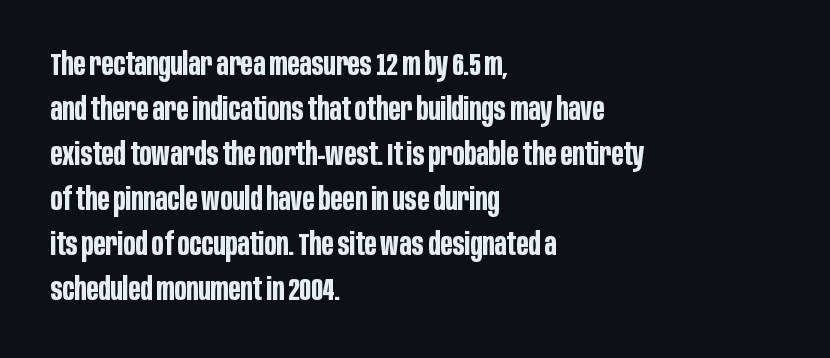
Q: Is the text bold? A: Yes.
Q: Is the text italic (slanted)? A: No, it is upright.
Q: Is the typeface a serif or a sans-serif typeface? A: Sans-serif.
Q: Is the text underlined? A: No.
Q: How is the paragraph aligned? A: Left-aligned.
Q: Is the spacing between letters normal or unusually wide? A: Normal.
Q: Is the spacing between lines tight, normal or loose? A: Normal.
Q: Width (condensed, normal, or wide)? A: Condensed.
Q: Stroke contrast? A: Low.
Q: x-height? A: Large.
Q: Monospaced? A: No.
